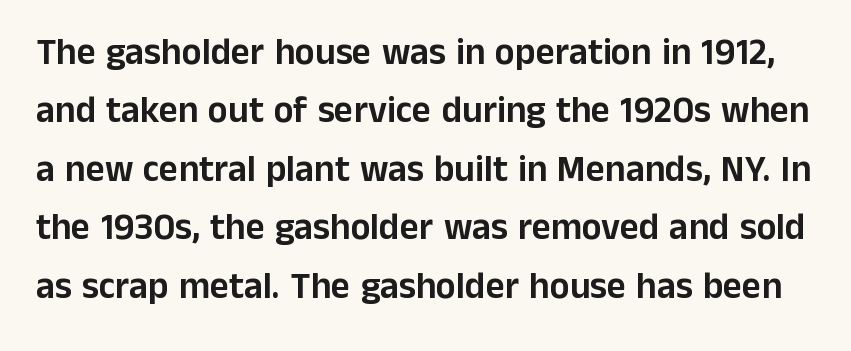
The image shows 37 px sans-serif type, upright; set normal line spacing (1.58x), normal letter spacing, not underlined; low stroke contrast and a medium x-height.
